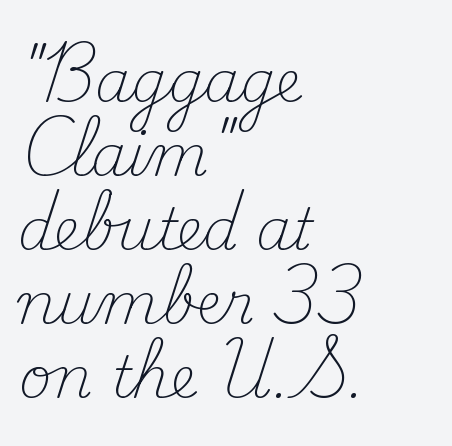
The image shows 57 px light serif type; set left-aligned, normal line spacing (1.3x), normal letter spacing, not underlined; medium stroke contrast and a small x-height.
